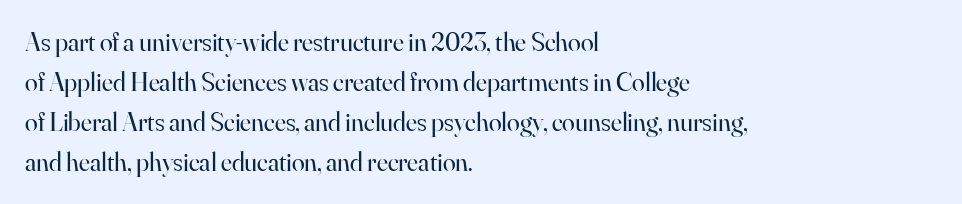
Descender tails drop into unmarked territory. Stroke mass is kept to a normal reading level or below. Default kerning and tracking; the words read as compact shapes. Teacher's note: observe the even left margin — that is flush-left alignment.
